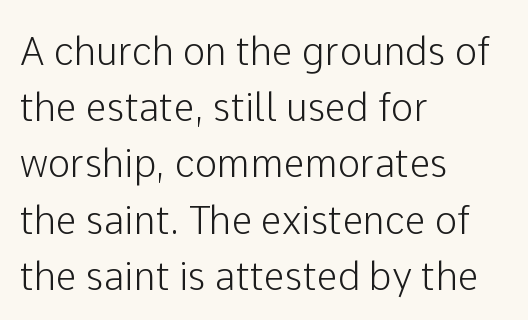
The image shows 38 px sans-serif type, upright; set left-aligned, normal line spacing (1.48x), normal letter spacing, not underlined; low stroke contrast and a medium x-height.
